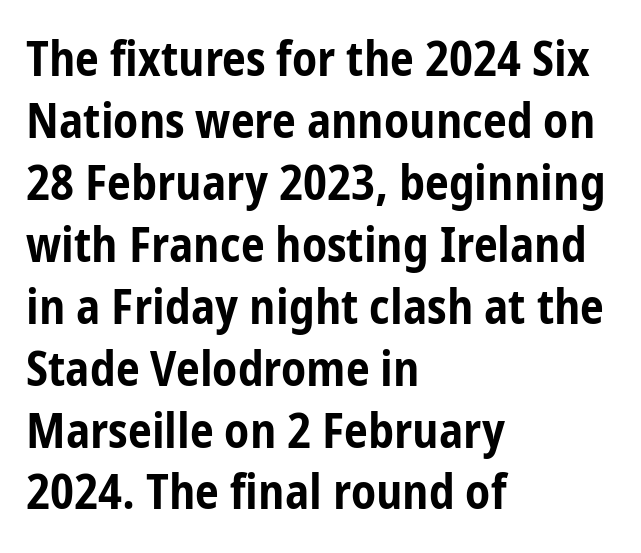
Q: Is the text bold? A: Yes.
Q: Is the text italic (slanted)? A: No, it is upright.
Q: Is the typeface a serif or a sans-serif typeface? A: Sans-serif.
Q: Is the text underlined? A: No.
Q: How is the paragraph aligned? A: Left-aligned.
Q: Is the spacing between letters normal or unusually wide? A: Normal.
Q: Is the spacing between lines tight, normal or loose? A: Normal.
Q: Width (condensed, normal, or wide)? A: Condensed.
Q: Stroke contrast? A: Low.
Q: x-height? A: Medium.
Q: Monospaced? A: No.
